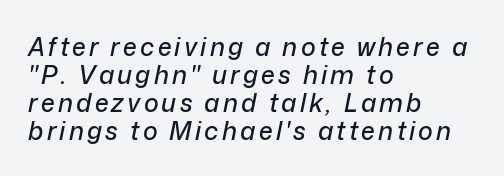
The image shows 25 px text type, italic (leaning right); set left-aligned, tight line spacing (1.12x), not underlined.
